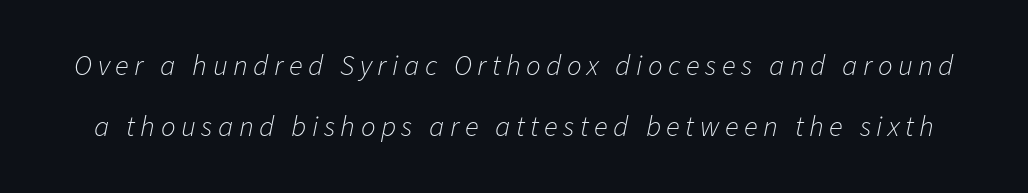
The image shows 29 px light type, italic (leaning right); set loose line spacing (2.1x), not underlined; low stroke contrast and a medium x-height.
